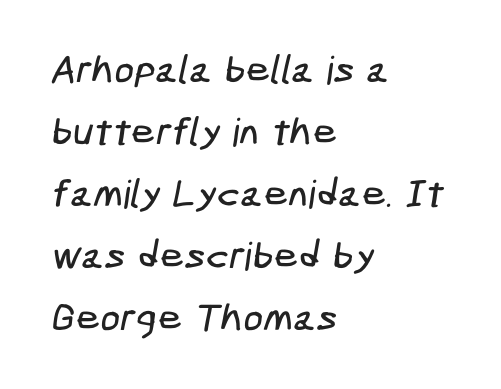
Q: Is the typeface a serif or a sans-serif typeface? A: Sans-serif.
Q: Is the text underlined? A: No.
Q: How is the paragraph aligned? A: Left-aligned.
Q: Is the spacing between letters normal or unusually wide? A: Normal.
Q: Is the spacing between lines tight, normal or loose? A: Normal.
Q: Width (condensed, normal, or wide)? A: Condensed.
Q: Stroke contrast? A: Low.
Q: x-height? A: Medium.
